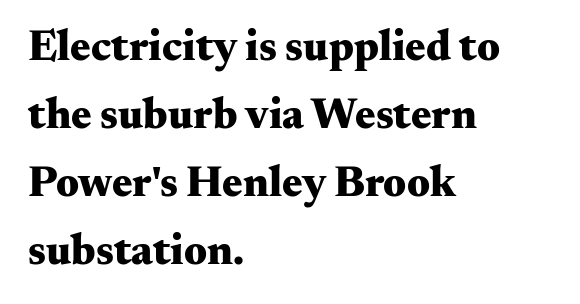
{"serif": "yes", "italic": "no", "bold": "yes", "weight": "heavy", "width": "wide", "stroke_contrast": "medium", "x_height": "small", "monospaced": "no", "underline": "no", "align": "left", "line_spacing": "normal", "line_spacing_ratio": 1.58, "letter_spacing": "normal", "letter_spacing_em": 0.0, "glyph_px": 43}
